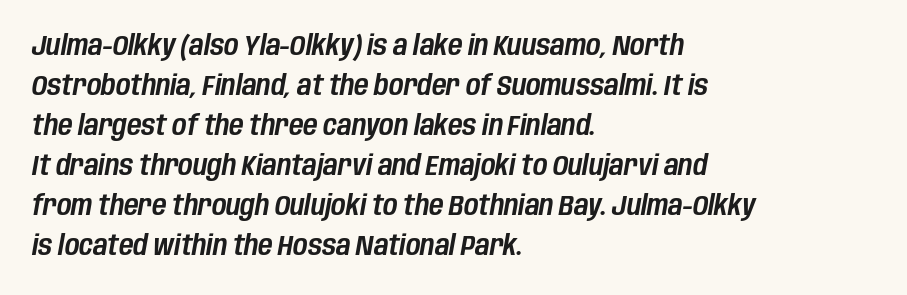
{"italic": "yes", "lean": "right", "slant_degrees": 10, "width": "condensed", "stroke_contrast": "low", "x_height": "large", "monospaced": "no", "underline": "no", "align": "left", "line_spacing": "normal", "line_spacing_ratio": 1.43, "letter_spacing": "normal", "letter_spacing_em": 0.0, "glyph_px": 28}
